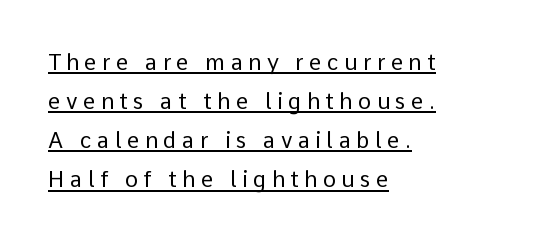
{"italic": "no", "bold": "no", "underline": "yes", "align": "left", "line_spacing_ratio": 1.78, "letter_spacing": "wide", "letter_spacing_em": 0.25, "glyph_px": 22}
